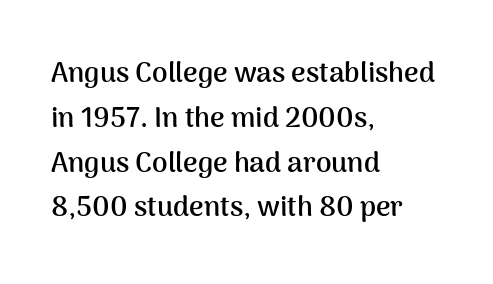
Q: Is the text bold? A: Yes.
Q: Is the text italic (slanted)? A: No, it is upright.
Q: Is the typeface a serif or a sans-serif typeface? A: Sans-serif.
Q: Is the text underlined? A: No.
Q: How is the paragraph aligned? A: Left-aligned.
Q: Is the spacing between letters normal or unusually wide? A: Normal.
Q: Is the spacing between lines tight, normal or loose? A: Normal.
Q: Width (condensed, normal, or wide)? A: Normal.
Q: Stroke contrast? A: Medium.
Q: x-height? A: Medium.
Q: Monospaced? A: No.
